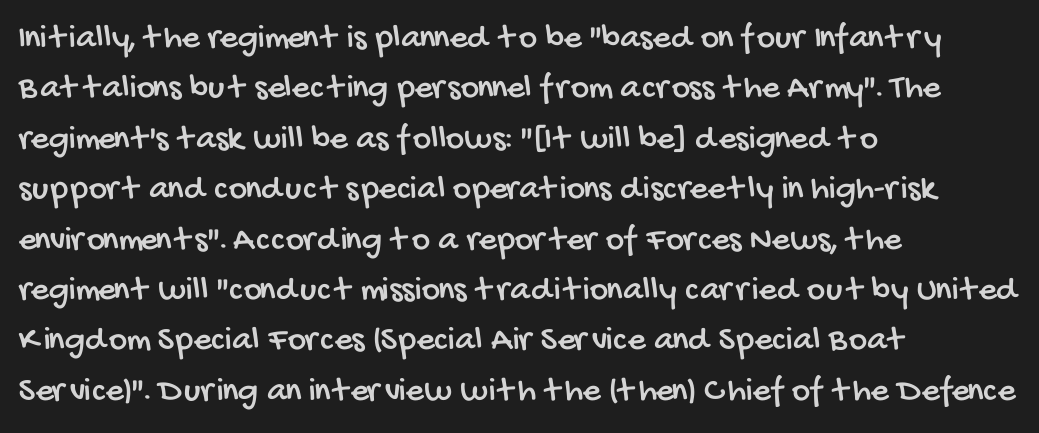
Nothing unusual about the tracking: characters are spaced as the font intends. The face used here is a sans, in the tradition of grotesques and geometrics. The rows are spaced the way most documents space them. Proportional: the letters do not fall into vertical columns. This rendering features lettering with no underline.
